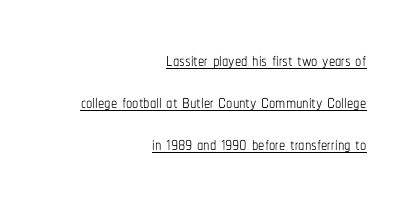
The passage shown is not bold in any degree. The lettering is marked with a stroke running underneath it. Is there much room between lines? A standard amount, neither cramped nor airy. The face used here is rendered with its standard letterfit. The setting favours the right margin, as signatures and pull-quotes sometimes do. The font's upright variant was chosen for this text.
